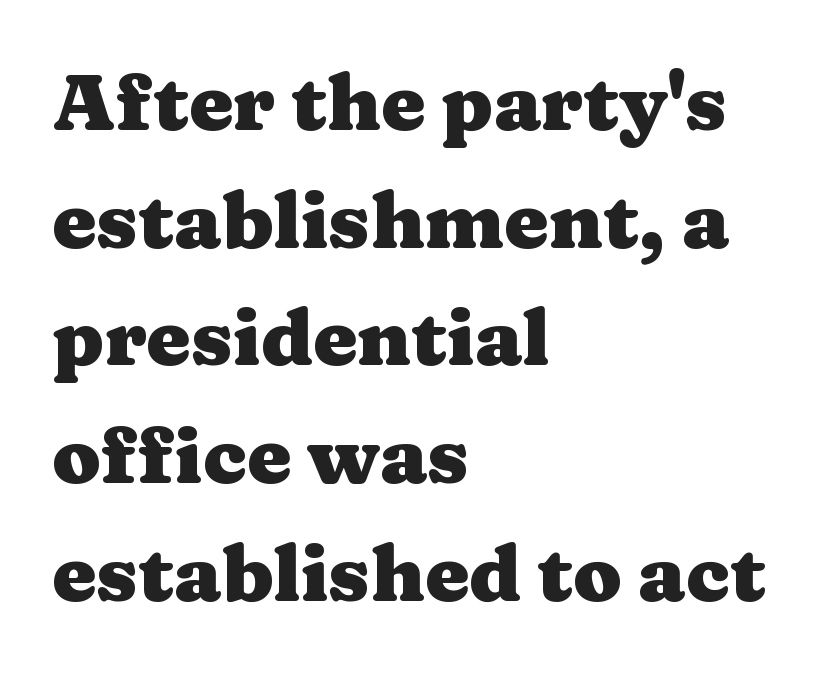
The image shows 79 px heavy, wide serif type, upright; set left-aligned, normal line spacing (1.49x), normal letter spacing, not underlined; medium stroke contrast and a medium x-height.
